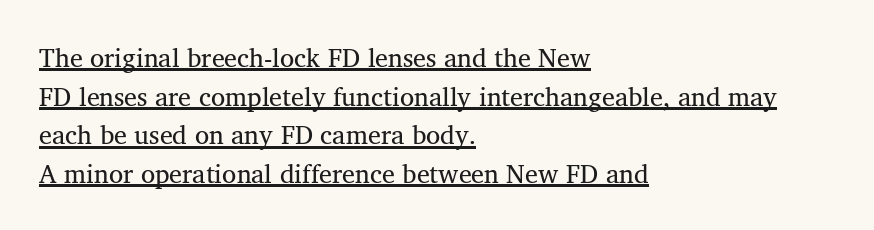
{"italic": "no", "bold": "no", "underline": "yes", "align": "left", "line_spacing": "normal", "line_spacing_ratio": 1.49, "letter_spacing": "normal", "letter_spacing_em": 0.0, "glyph_px": 26}
